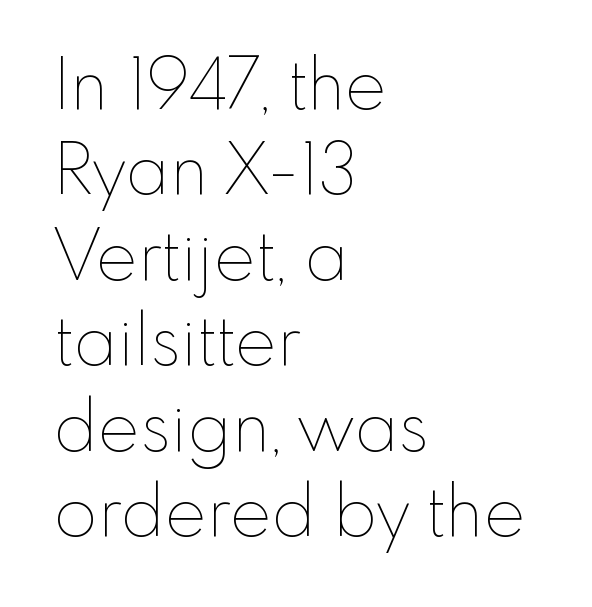
{"italic": "no", "bold": "no", "weight": "thin", "width": "normal", "stroke_contrast": "low", "x_height": "small", "monospaced": "no", "underline": "no", "align": "left", "line_spacing_ratio": 1.22, "letter_spacing": "normal", "letter_spacing_em": 0.0, "glyph_px": 70}
